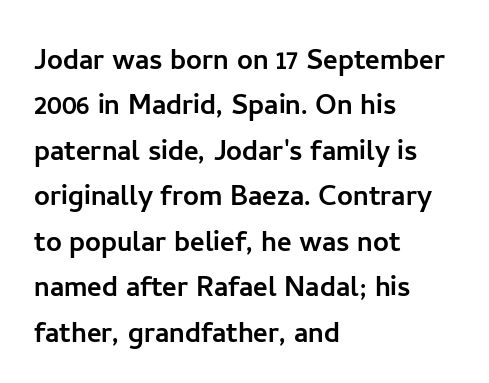
The image shows 35 px sans-serif type, upright; set left-aligned, normal line spacing (1.3x), normal letter spacing, not underlined; low stroke contrast and a medium x-height.
